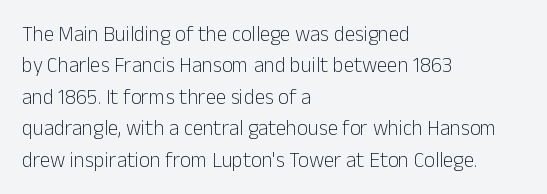
Q: Is the text bold? A: No.
Q: Is the text italic (slanted)? A: No, it is upright.
Q: Is the text underlined? A: No.
Q: How is the paragraph aligned? A: Left-aligned.
Q: Is the spacing between letters normal or unusually wide? A: Normal.
Q: Is the spacing between lines tight, normal or loose? A: Normal.
